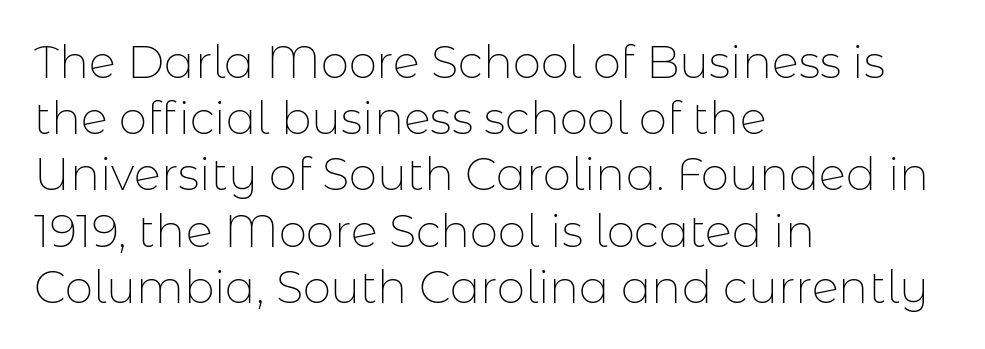
The image shows 45 px thin sans-serif type, upright; set left-aligned, normal line spacing (1.25x), normal letter spacing, not underlined; low stroke contrast and a medium x-height.
